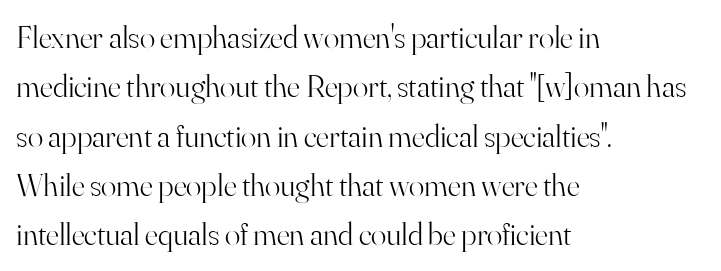
The image shows 32 px light serif type, upright; set left-aligned, normal line spacing (1.54x), normal letter spacing, not underlined; high stroke contrast and a small x-height.
